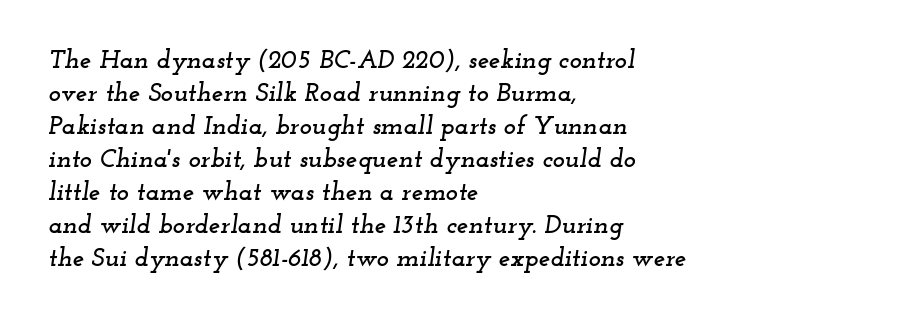
{"italic": "yes", "lean": "right", "slant_degrees": 12, "underline": "no", "align": "left", "line_spacing": "normal", "line_spacing_ratio": 1.27, "letter_spacing": "normal", "letter_spacing_em": 0.0, "glyph_px": 26}
